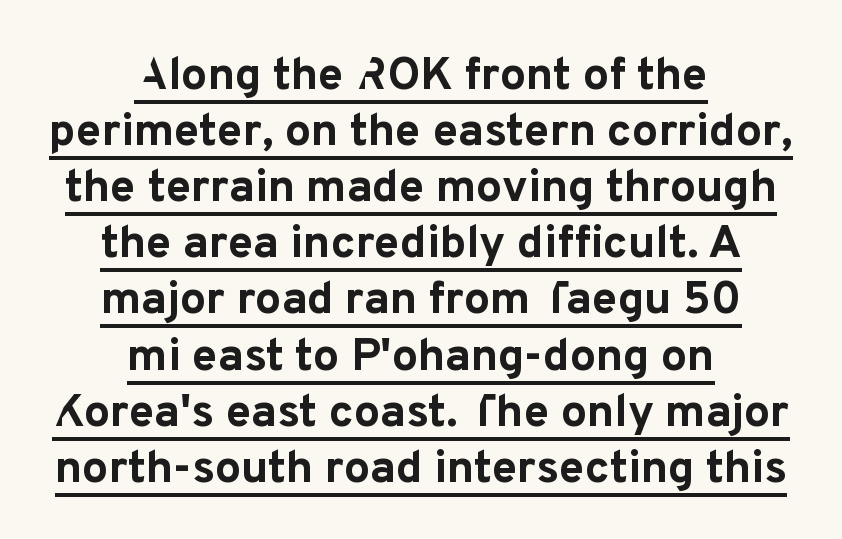
The face used here is proportionally spaced, like ordinary book or web type. The paragraph has two soft edges and a firm central axis. You could call the tracking neutral — neither tight nor loose. Does the type have serifs? No, each stem ends abruptly. Look at the stroke-to-counter ratio: heavy, a bold.
